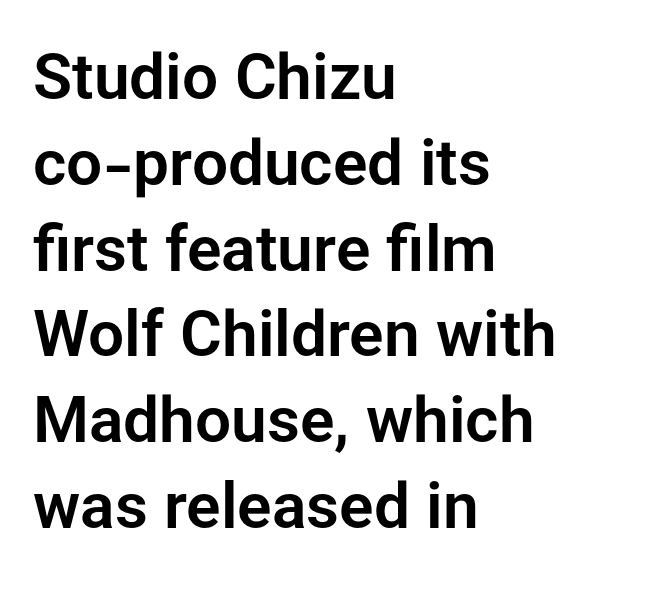
{"serif": "no", "italic": "no", "width": "normal", "stroke_contrast": "low", "x_height": "medium", "monospaced": "no", "underline": "no", "align": "left", "line_spacing": "normal", "line_spacing_ratio": 1.34, "letter_spacing": "normal", "letter_spacing_em": 0.0, "glyph_px": 64}
